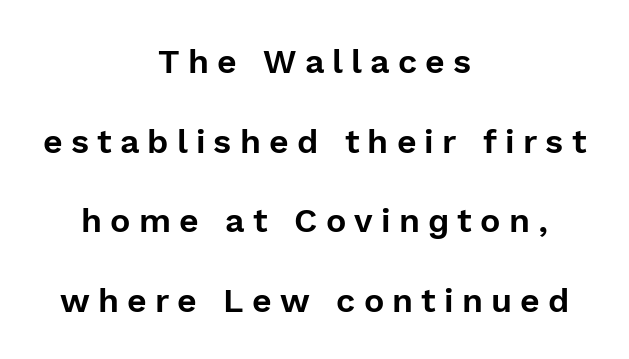
Type without underlining. You could not count columns in this text — the font is proportionally spaced. The typography opts for an upright posture over an oblique one. To sum up the face: it is a sans, with no serifs.
